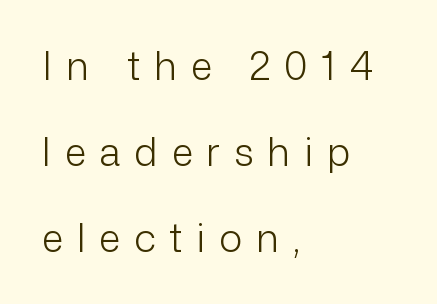
Q: Is the text bold? A: No.
Q: Is the text italic (slanted)? A: No, it is upright.
Q: Is the typeface a serif or a sans-serif typeface? A: Sans-serif.
Q: Is the text underlined? A: No.
Q: How is the paragraph aligned? A: Left-aligned.
Q: Is the spacing between letters normal or unusually wide? A: Unusually wide.
Q: Is the spacing between lines tight, normal or loose? A: Loose.
Q: Width (condensed, normal, or wide)? A: Normal.
Q: Stroke contrast? A: Low.
Q: x-height? A: Medium.
Q: Monospaced? A: No.
